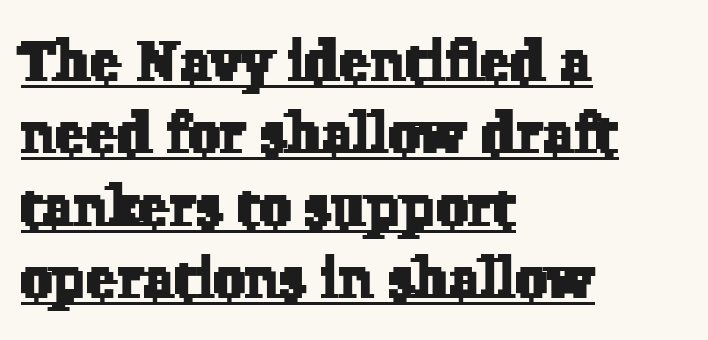
{"serif": "yes", "width": "normal", "stroke_contrast": "low", "x_height": "medium", "monospaced": "no", "underline": "yes", "align": "left", "line_spacing": "normal", "line_spacing_ratio": 1.27, "letter_spacing": "normal", "letter_spacing_em": 0.0, "glyph_px": 57}
